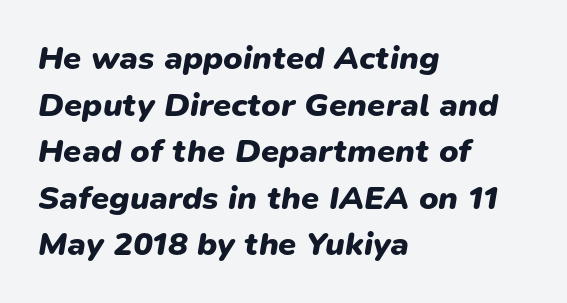
The image shows 33 px heavy type, italic (leaning right); set left-aligned, normal line spacing (1.41x), normal letter spacing, not underlined; low stroke contrast and a medium x-height.
